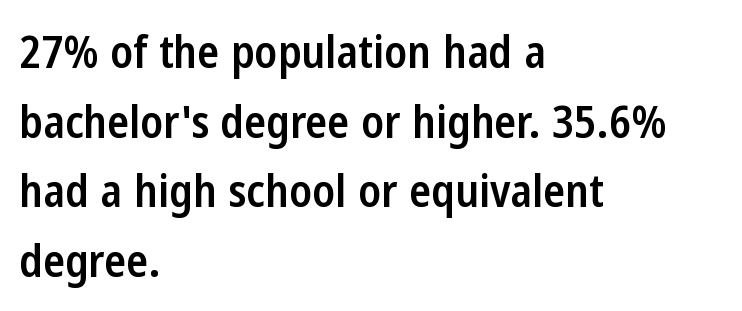
The image shows 45 px semibold, condensed sans-serif type, upright; set left-aligned, normal line spacing (1.55x), normal letter spacing, not underlined; low stroke contrast and a medium x-height.
